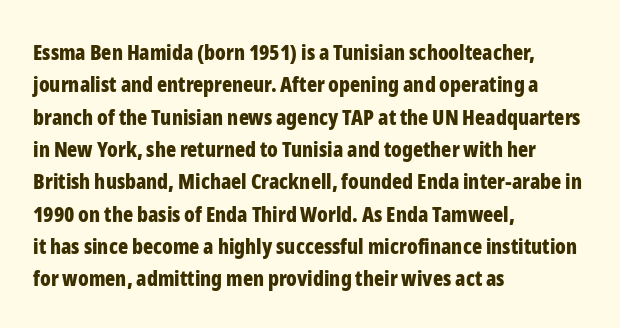
Q: Is the text bold? A: Yes.
Q: Is the text italic (slanted)? A: No, it is upright.
Q: Is the text underlined? A: No.
Q: How is the paragraph aligned? A: Left-aligned.
Q: Is the spacing between letters normal or unusually wide? A: Normal.
Q: Is the spacing between lines tight, normal or loose? A: Normal.
